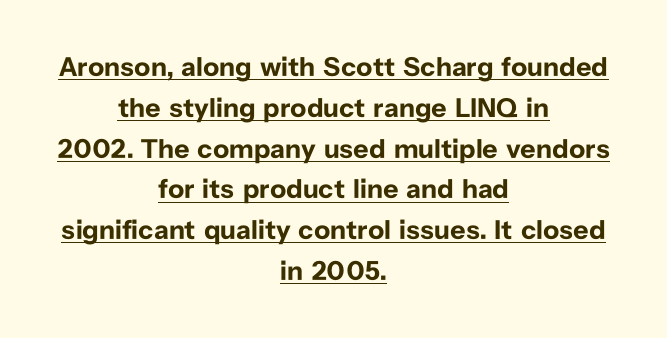
The image shows 27 px bold type, upright; set centered, normal line spacing (1.51x), normal letter spacing, underlined.
